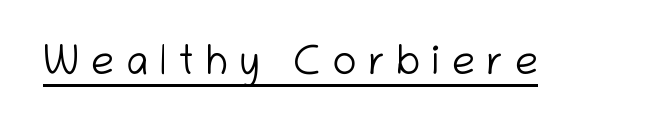
Tracking here is generous; glyphs stand well apart from one another. Examine the stroke ends and you'll find no serifs. Do the characters align in a grid? No, the font is proportional. It's the straight-up-and-down kind of type. Stems here are at most as thick as an everyday book face. Students, observe the line beneath the letters — that is underlining.
